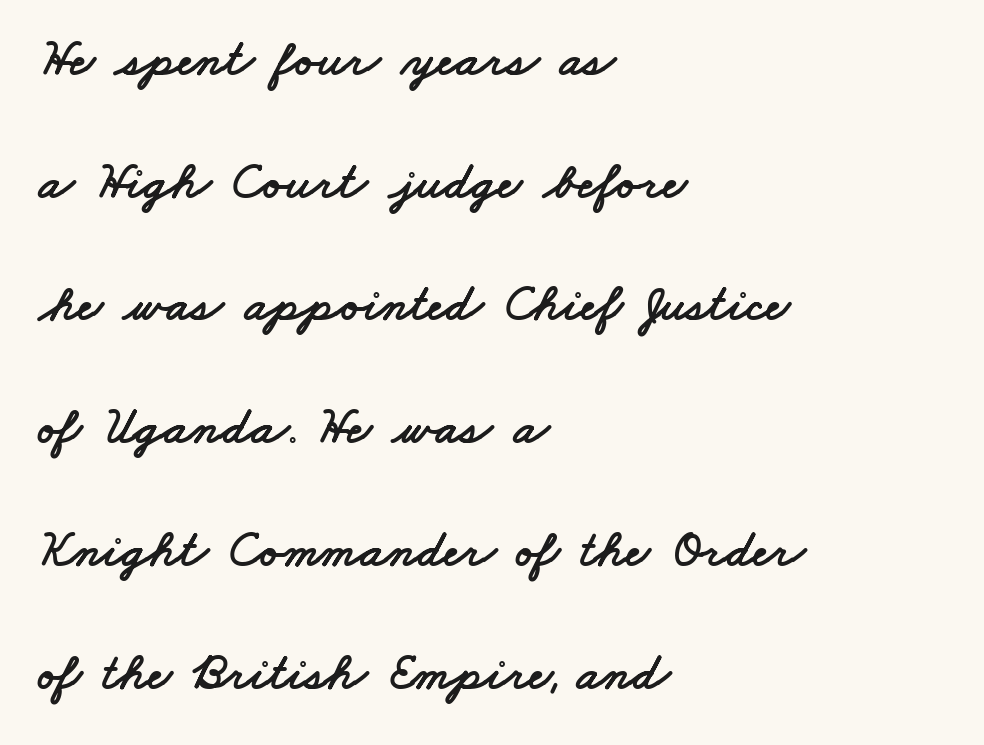
Every row of glyphs begins at an identical x-position on the left. This sample trades compactness for vertical openness between lines. Letterform terminals end flat and unadorned throughout the passage. No extra tracking has been applied to these lines. Here the designer chose a conventional face with non-uniform glyph widths.
